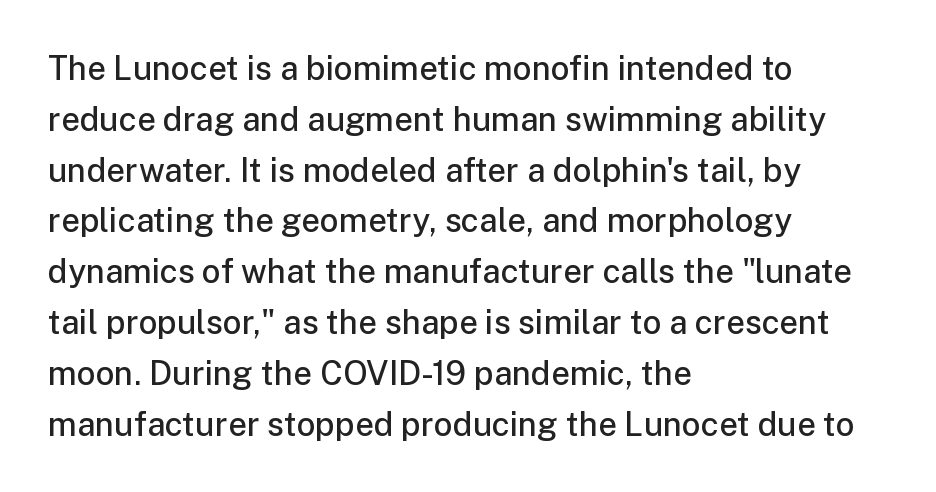
{"serif": "no", "italic": "no", "bold": "semi", "weight": "semibold", "width": "normal", "stroke_contrast": "low", "x_height": "medium", "monospaced": "no", "underline": "no", "align": "left", "line_spacing": "normal", "line_spacing_ratio": 1.54, "letter_spacing": "normal", "letter_spacing_em": 0.0, "glyph_px": 33}
